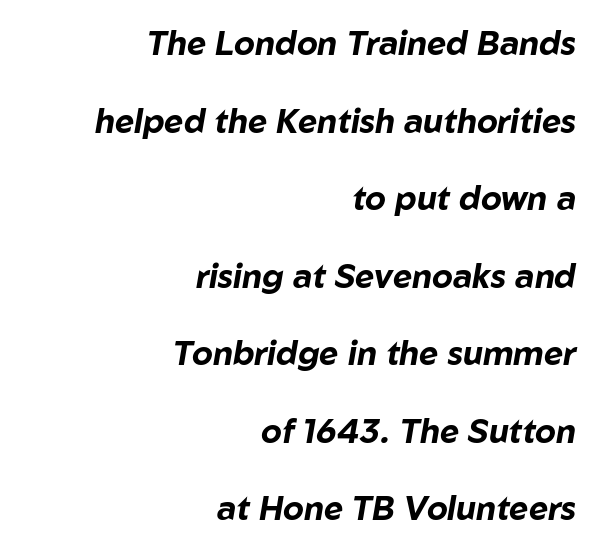
Q: Is the text bold? A: Yes.
Q: Is the text italic (slanted)? A: Yes, it leans right by about 10 degrees.
Q: Is the text underlined? A: No.
Q: How is the paragraph aligned? A: Right-aligned.
Q: Is the spacing between letters normal or unusually wide? A: Normal.
Q: Is the spacing between lines tight, normal or loose? A: Loose.
Q: Width (condensed, normal, or wide)? A: Normal.
Q: Stroke contrast? A: Low.
Q: x-height? A: Medium.
Q: Monospaced? A: No.
